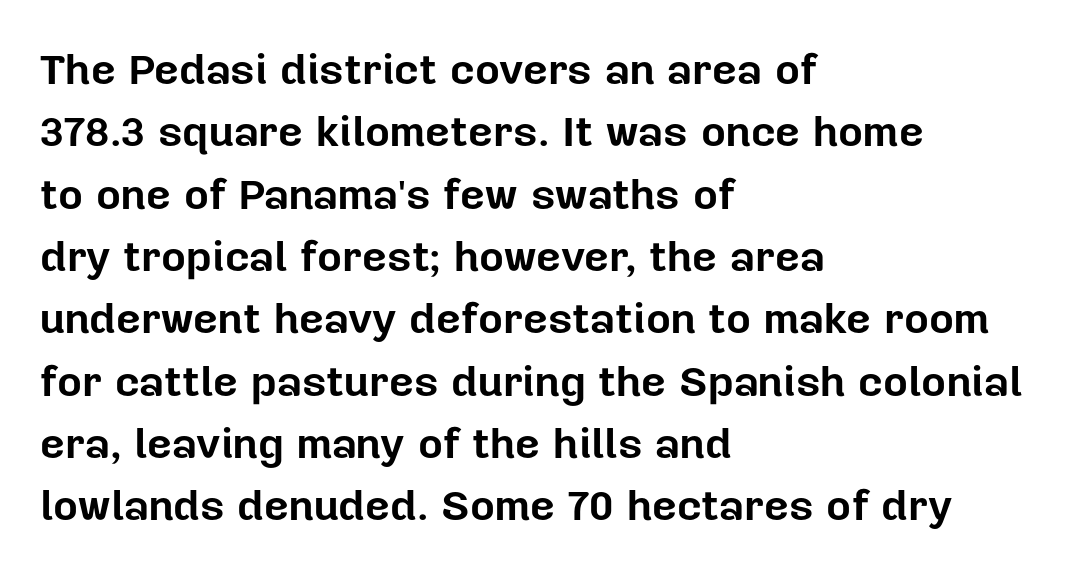
{"serif": "no", "italic": "no", "bold": "yes", "weight": "bold", "width": "normal", "stroke_contrast": "low", "x_height": "medium", "monospaced": "no", "underline": "no", "align": "left", "line_spacing": "normal", "line_spacing_ratio": 1.45, "letter_spacing": "normal", "letter_spacing_em": 0.0, "glyph_px": 43}
